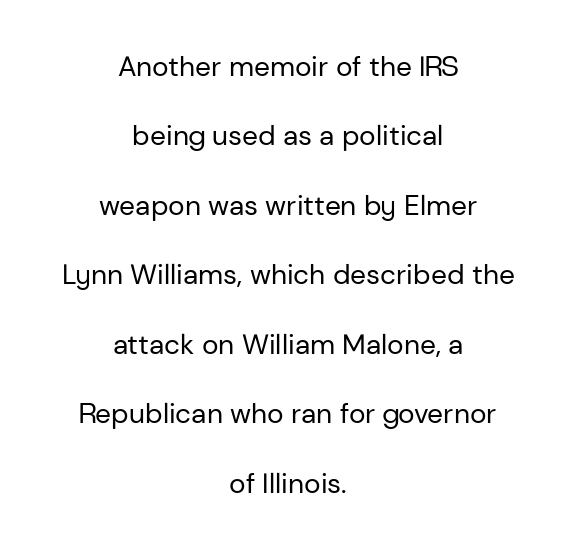
Q: Is the text bold? A: No.
Q: Is the text italic (slanted)? A: No, it is upright.
Q: Is the typeface a serif or a sans-serif typeface? A: Sans-serif.
Q: Is the text underlined? A: No.
Q: How is the paragraph aligned? A: Centered.
Q: Is the spacing between letters normal or unusually wide? A: Normal.
Q: Is the spacing between lines tight, normal or loose? A: Loose.
Q: Width (condensed, normal, or wide)? A: Normal.
Q: Stroke contrast? A: Low.
Q: x-height? A: Medium.
Q: Monospaced? A: No.
